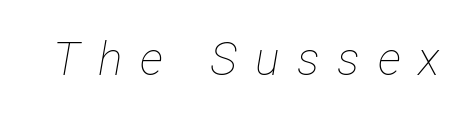
Notice how the stems are inclined rather than vertical — that's the hallmark of italics. Unmarked baselines from the first word to the last. You could not count columns in this text — the font is proportionally spaced. Between one letter and the next there's a generous, obvious gap. Nothing heavy about these letters — not bold at all.
